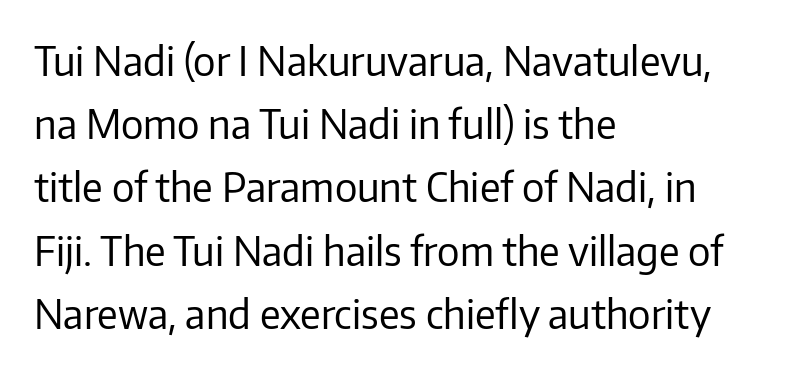
The image shows 40 px regular-weight sans-serif type, upright; set left-aligned, normal line spacing (1.58x), normal letter spacing, not underlined; low stroke contrast and a medium x-height.
